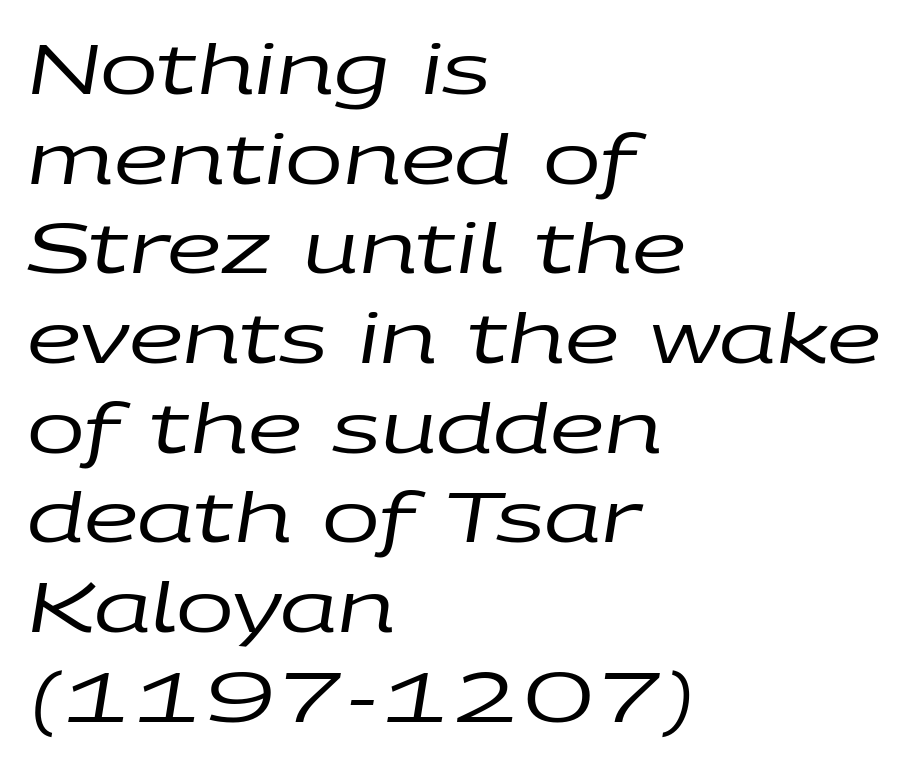
{"italic": "yes", "lean": "right", "slant_degrees": 9, "bold": "no", "weight": "regular", "width": "wide", "stroke_contrast": "low", "x_height": "large", "monospaced": "no", "underline": "no", "align": "left", "line_spacing": "normal", "line_spacing_ratio": 1.3, "letter_spacing": "normal", "letter_spacing_em": 0.0, "glyph_px": 69}
